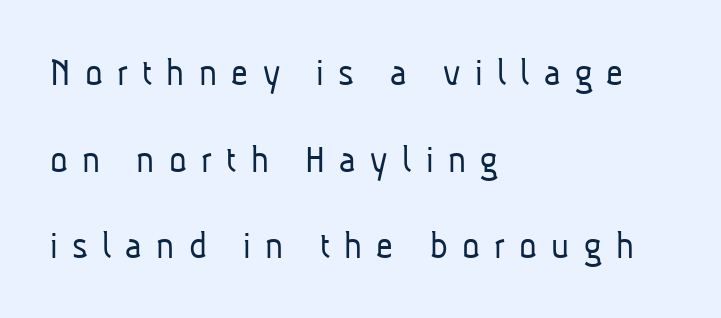
Q: Is the text bold? A: No.
Q: Is the typeface a serif or a sans-serif typeface? A: Sans-serif.
Q: Is the text underlined? A: No.
Q: How is the paragraph aligned? A: Left-aligned.
Q: Is the spacing between letters normal or unusually wide? A: Unusually wide.
Q: Is the spacing between lines tight, normal or loose? A: Loose.
Q: Width (condensed, normal, or wide)? A: Condensed.
Q: Stroke contrast? A: Low.
Q: x-height? A: Medium.
Q: Monospaced? A: No.
